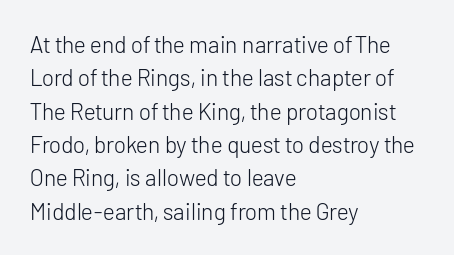
How would I describe the line gaps? Plain and ordinary. Just letters on the line, the space beneath them empty. Alignment: flush left. In terms of posture, this sample is upright.
